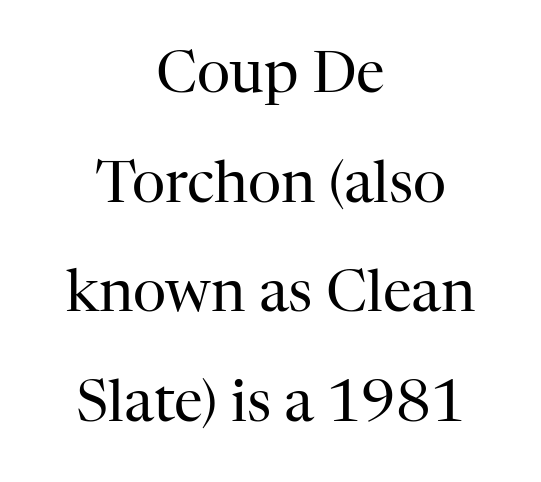
The image shows 58 px regular-weight serif type, upright; set centered, line spacing 1.89x, normal letter spacing, not underlined; high stroke contrast and a medium x-height.
